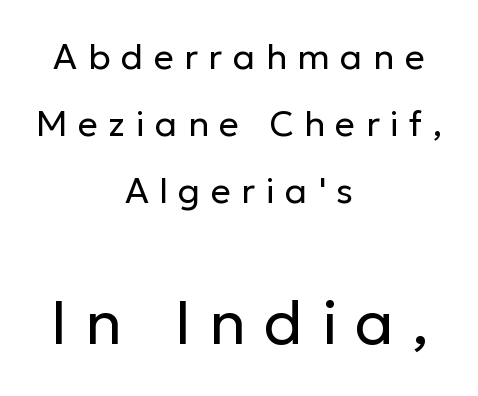
The letters advance in unequal steps, a hallmark of proportional type. Bold? No — there's no thickening of the strokes. The glyphs in this specimen are sans serif. Here the second block reads like a headline and the first like body copy.
